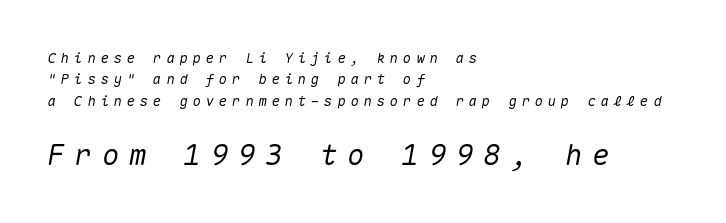
Q: Is the text italic (slanted)? A: Yes, it leans right by about 10 degrees.
Q: Is the text underlined? A: No.
Q: How is the paragraph aligned? A: Left-aligned.
Q: Is the spacing between letters normal or unusually wide? A: Unusually wide.
Q: Is the spacing between lines tight, normal or loose? A: Normal.
Q: Which block of text is set in a larger size, the first (top) or the second (bottom)? A: The second (bottom) one.
Q: Width (condensed, normal, or wide)? A: Normal.
Q: Stroke contrast? A: Medium.
Q: x-height? A: Medium.
Q: Monospaced? A: Yes.
